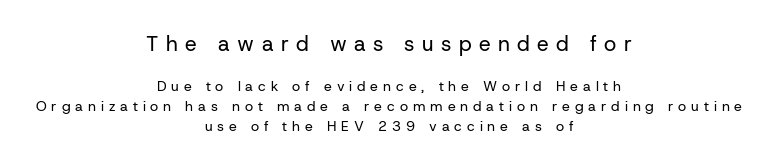
{"italic": "no", "bold": "no", "underline": "no", "align": "center", "line_spacing": "normal", "line_spacing_ratio": 1.43, "letter_spacing": "wide", "letter_spacing_em": 0.35, "larger_block": "first", "size_ratio": 1.5, "glyph_px": 21}
